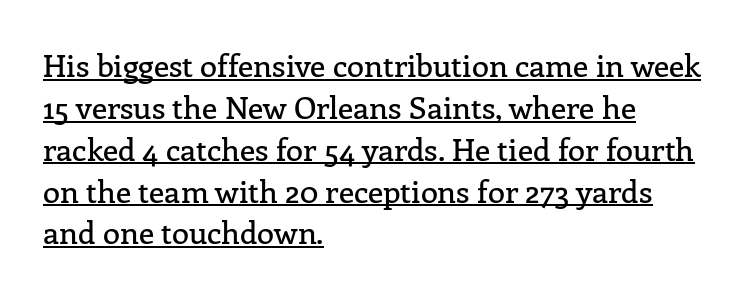
Q: Is the text italic (slanted)? A: No, it is upright.
Q: Is the typeface a serif or a sans-serif typeface? A: Serif.
Q: Is the text underlined? A: Yes.
Q: How is the paragraph aligned? A: Left-aligned.
Q: Is the spacing between letters normal or unusually wide? A: Normal.
Q: Is the spacing between lines tight, normal or loose? A: Normal.
Q: Width (condensed, normal, or wide)? A: Normal.
Q: Stroke contrast? A: Low.
Q: x-height? A: Medium.
Q: Monospaced? A: No.
